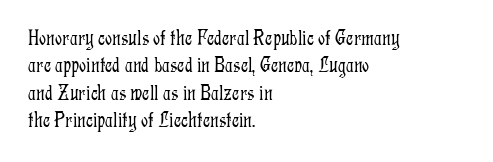
Counters stay open thanks to moderate or lighter strokes. All the whitespace from short lines collects on the right. Normally led — the rows are evenly, conventionally spaced. The glyphs are unaccompanied by any horizontal stroke below them.
